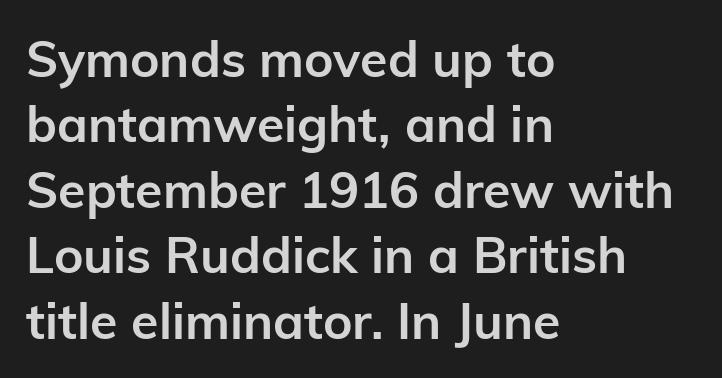
{"serif": "no", "italic": "no", "bold": "yes", "weight": "semibold", "width": "normal", "stroke_contrast": "low", "x_height": "medium", "monospaced": "no", "underline": "no", "align": "left", "line_spacing": "normal", "line_spacing_ratio": 1.31, "letter_spacing": "normal", "letter_spacing_em": 0.0, "glyph_px": 50}
